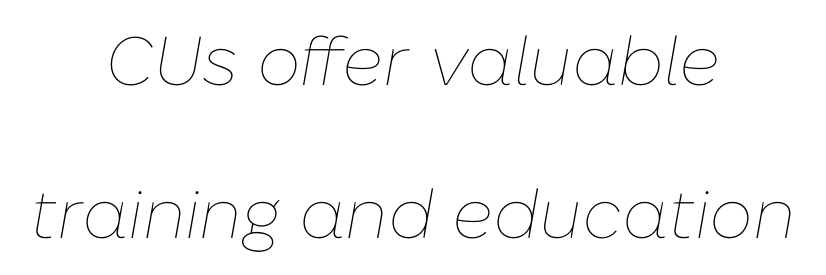
{"italic": "yes", "lean": "right", "slant_degrees": 10, "bold": "no", "weight": "thin", "width": "normal", "stroke_contrast": "low", "x_height": "medium", "monospaced": "no", "underline": "no", "align": "center", "line_spacing": "loose", "line_spacing_ratio": 2.22, "letter_spacing": "normal", "letter_spacing_em": 0.0, "glyph_px": 69}
